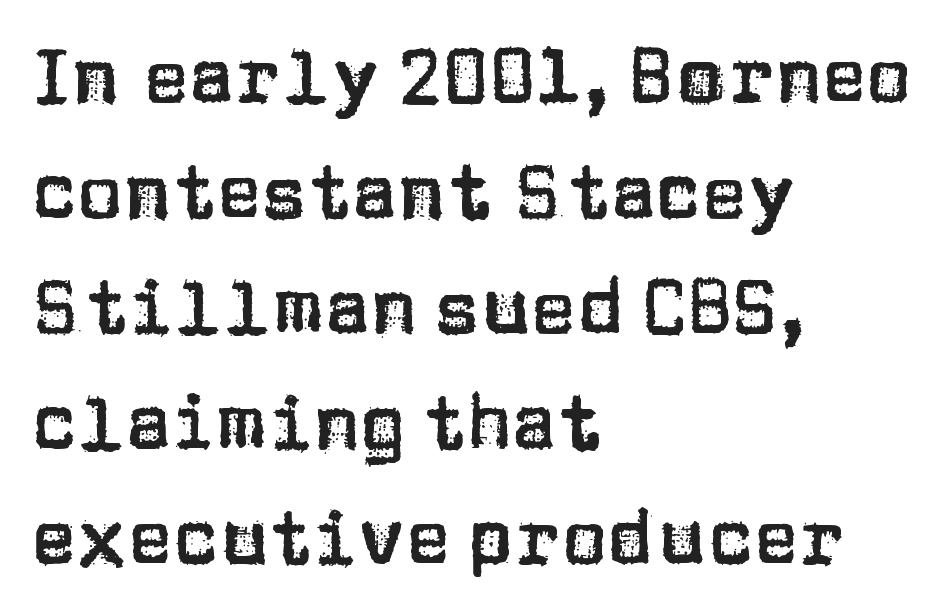
The image shows 76 px sans-serif type, upright; set left-aligned, normal line spacing (1.52x), normal letter spacing, not underlined; low stroke contrast and a large x-height.
